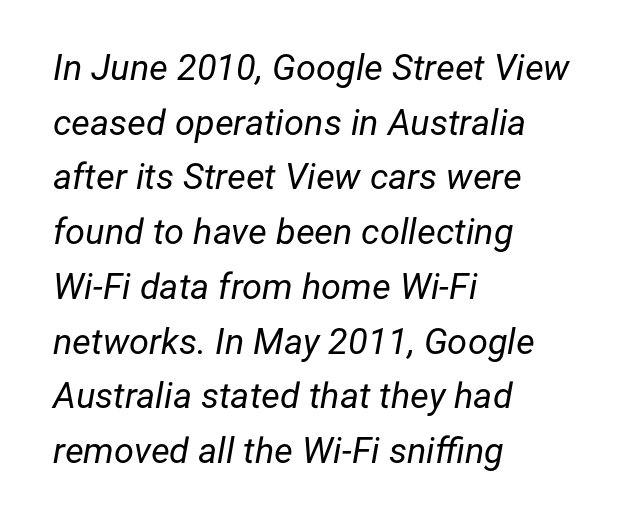
{"italic": "yes", "lean": "right", "slant_degrees": 12, "bold": "no", "weight": "regular", "width": "normal", "stroke_contrast": "low", "x_height": "medium", "monospaced": "no", "underline": "no", "align": "left", "line_spacing": "normal", "line_spacing_ratio": 1.52, "letter_spacing": "normal", "letter_spacing_em": 0.0, "glyph_px": 36}
